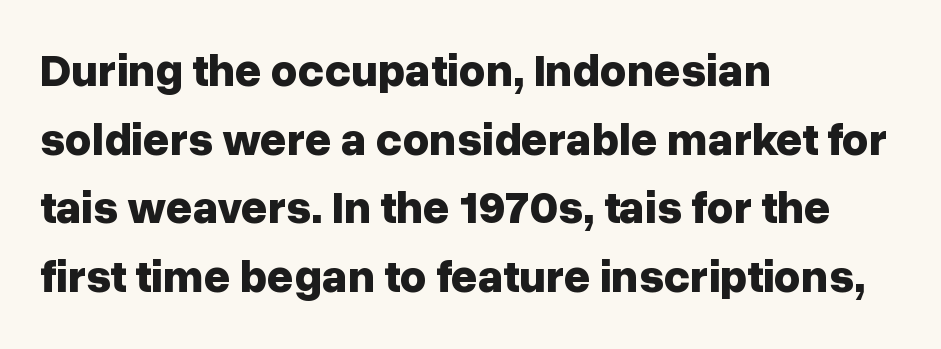
Rendered with straight, roman letterforms. Descenders hang freely into open space. Whoever set this chose a conventional vertical rhythm. On the weight axis this lands at bold, roughly 700. The text block is weighted toward the left margin, trailing off unevenly rightward. Varying glyph widths throughout — classic text-font behaviour.
